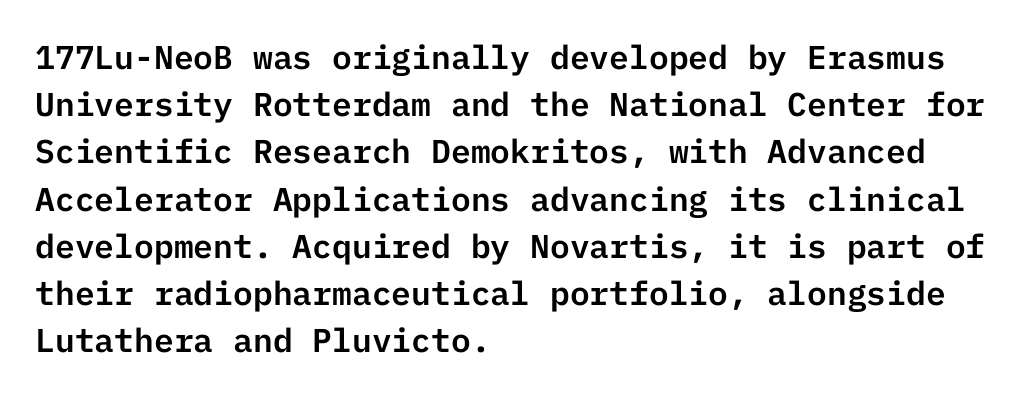
{"serif": "no", "italic": "no", "width": "normal", "stroke_contrast": "low", "x_height": "medium", "underline": "no", "align": "left", "line_spacing": "normal", "line_spacing_ratio": 1.43, "letter_spacing": "normal", "letter_spacing_em": 0.0, "glyph_px": 33}
